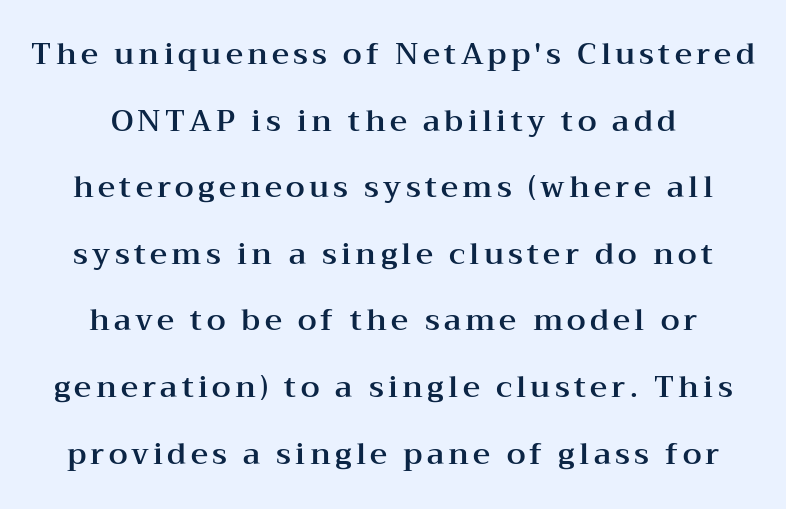
{"serif": "yes", "italic": "no", "width": "wide", "stroke_contrast": "medium", "x_height": "medium", "monospaced": "no", "underline": "no", "align": "center", "line_spacing": "loose", "line_spacing_ratio": 2.22, "glyph_px": 30}
